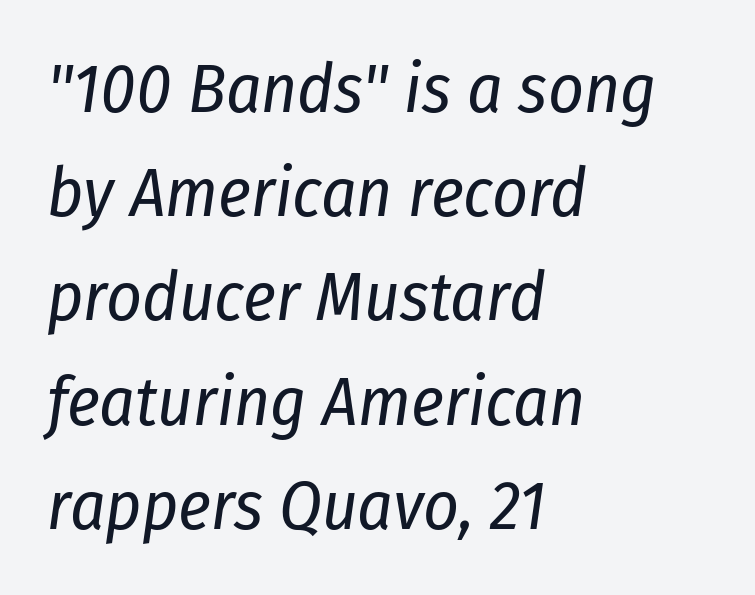
The letters look calm and open, with moderate or lighter stems. Designer's note — italics engaged. The lines are quadded left. Any mark beneath the type? The region is blank. The face used here is proportionally spaced, like ordinary book or web type.
